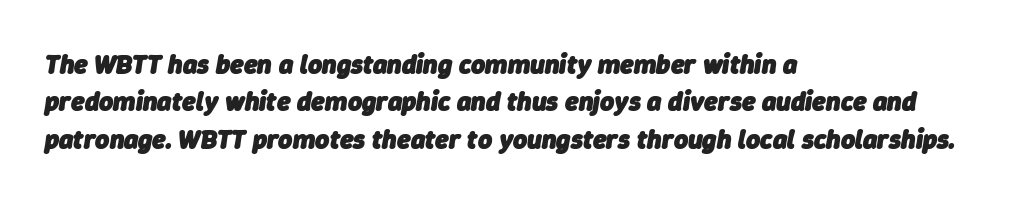
{"italic": "yes", "lean": "right", "slant_degrees": 9, "bold": "yes", "underline": "no", "align": "left", "line_spacing": "normal", "line_spacing_ratio": 1.38, "letter_spacing": "normal", "letter_spacing_em": 0.0, "glyph_px": 27}
